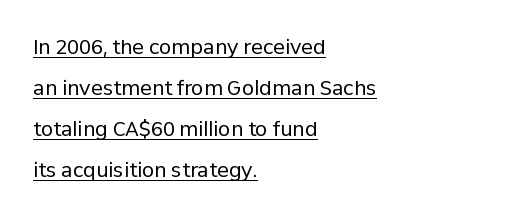
The image shows 20 px text type, upright; set left-aligned, loose line spacing (2.05x), normal letter spacing, underlined.
